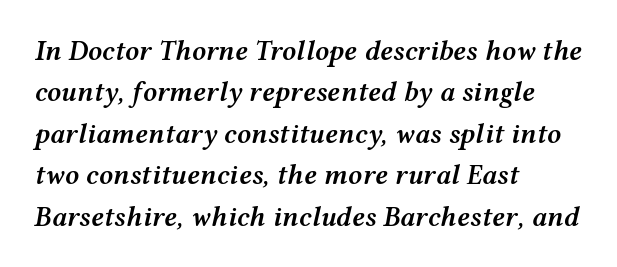
{"italic": "yes", "lean": "right", "slant_degrees": 12, "bold": "semi", "weight": "semibold", "width": "wide", "stroke_contrast": "medium", "x_height": "medium", "monospaced": "no", "underline": "no", "align": "left", "line_spacing": "normal", "line_spacing_ratio": 1.48, "letter_spacing": "normal", "letter_spacing_em": 0.0, "glyph_px": 28}
